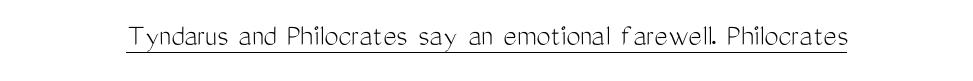
The image shows 32 px light, condensed sans-serif type, upright; set normal letter spacing, underlined; medium stroke contrast and a medium x-height.
